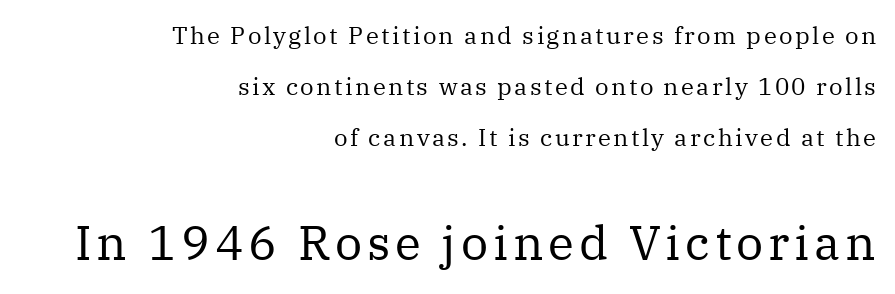
{"serif": "yes", "italic": "no", "bold": "no", "weight": "regular", "width": "normal", "stroke_contrast": "medium", "x_height": "medium", "monospaced": "no", "underline": "no", "align": "right", "line_spacing": "loose", "line_spacing_ratio": 2.12, "larger_block": "second", "size_ratio": 2.0, "glyph_px": 48}
